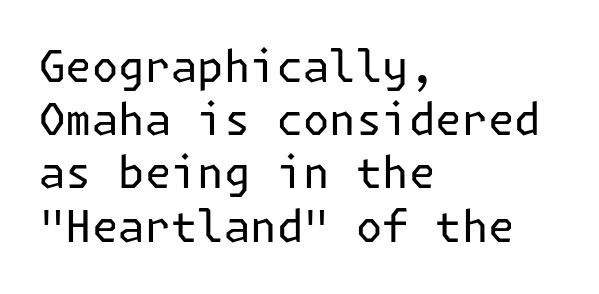
Nope, no serifs anywhere on these letters. Which margin do the lines hug? The left one — the right edge is uneven. Nobody touched the tracking dial on this one. Compared with a typical body face, this is equally light or lighter still. Words float on clear page, feet unadorned.
